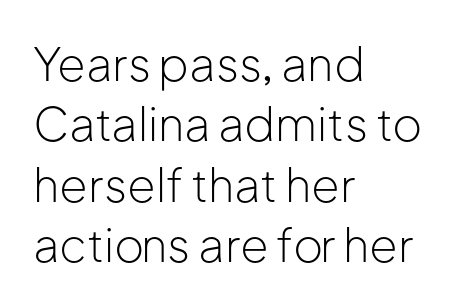
Q: Is the text bold? A: No.
Q: Is the text italic (slanted)? A: No, it is upright.
Q: Is the typeface a serif or a sans-serif typeface? A: Sans-serif.
Q: Is the text underlined? A: No.
Q: How is the paragraph aligned? A: Left-aligned.
Q: Is the spacing between letters normal or unusually wide? A: Normal.
Q: Is the spacing between lines tight, normal or loose? A: Normal.
Q: Width (condensed, normal, or wide)? A: Normal.
Q: Stroke contrast? A: Low.
Q: x-height? A: Medium.
Q: Monospaced? A: No.
